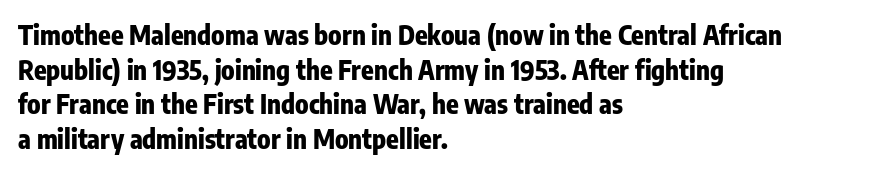
Do the letters lean? They stand straight. Standard letterfit; no display-style spreading of the glyphs. The strip under each line holds only bare page. The rendering anchors every line to the left-hand side. The glyphs have the mass of a bold cut. Quick note: interline space is typical.
